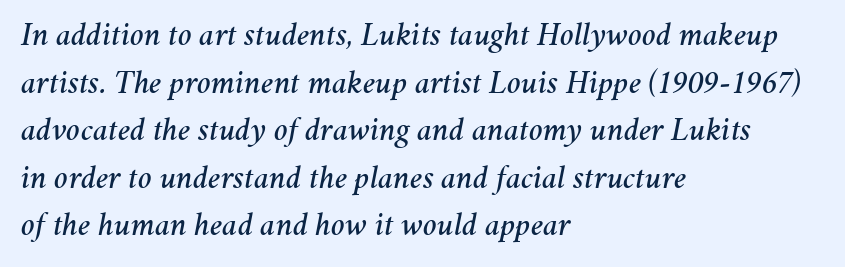
Q: Is the text italic (slanted)? A: Yes, it leans right by about 11 degrees.
Q: Is the text underlined? A: No.
Q: How is the paragraph aligned? A: Left-aligned.
Q: Is the spacing between letters normal or unusually wide? A: Normal.
Q: Is the spacing between lines tight, normal or loose? A: Normal.
Q: Width (condensed, normal, or wide)? A: Normal.
Q: Stroke contrast? A: Medium.
Q: x-height? A: Medium.
Q: Monospaced? A: No.
